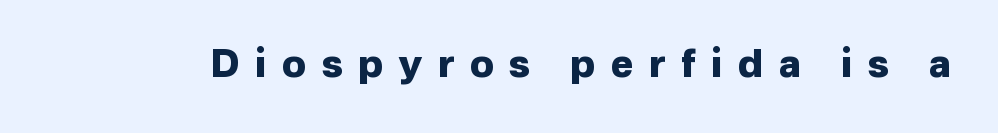
{"serif": "no", "italic": "no", "bold": "yes", "weight": "heavy", "width": "normal", "stroke_contrast": "low", "x_height": "medium", "monospaced": "no", "underline": "no", "letter_spacing": "wide", "letter_spacing_em": 0.41, "glyph_px": 38}
